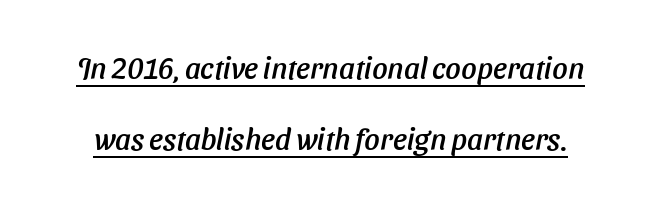
{"width": "normal", "stroke_contrast": "low", "x_height": "medium", "monospaced": "no", "underline": "yes", "line_spacing": "loose", "line_spacing_ratio": 2.38, "letter_spacing": "normal", "letter_spacing_em": 0.0, "glyph_px": 30}
